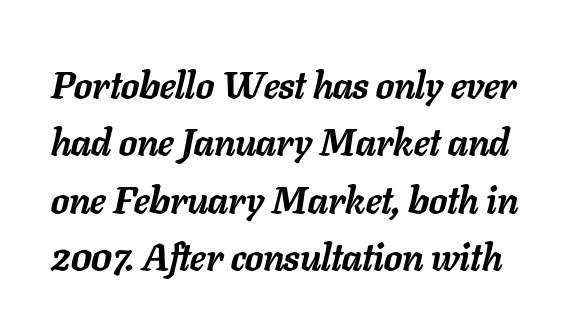
{"italic": "yes", "lean": "right", "slant_degrees": 11, "bold": "yes", "weight": "semibold", "width": "normal", "stroke_contrast": "low", "x_height": "medium", "monospaced": "no", "underline": "no", "line_spacing": "normal", "line_spacing_ratio": 1.51, "letter_spacing": "normal", "letter_spacing_em": 0.0, "glyph_px": 38}
